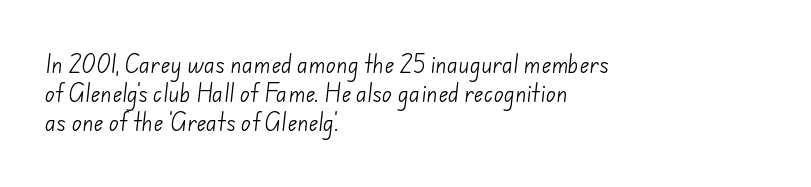
{"bold": "no", "underline": "no", "align": "left", "line_spacing": "normal", "line_spacing_ratio": 1.39, "letter_spacing": "normal", "letter_spacing_em": 0.0, "glyph_px": 21}
